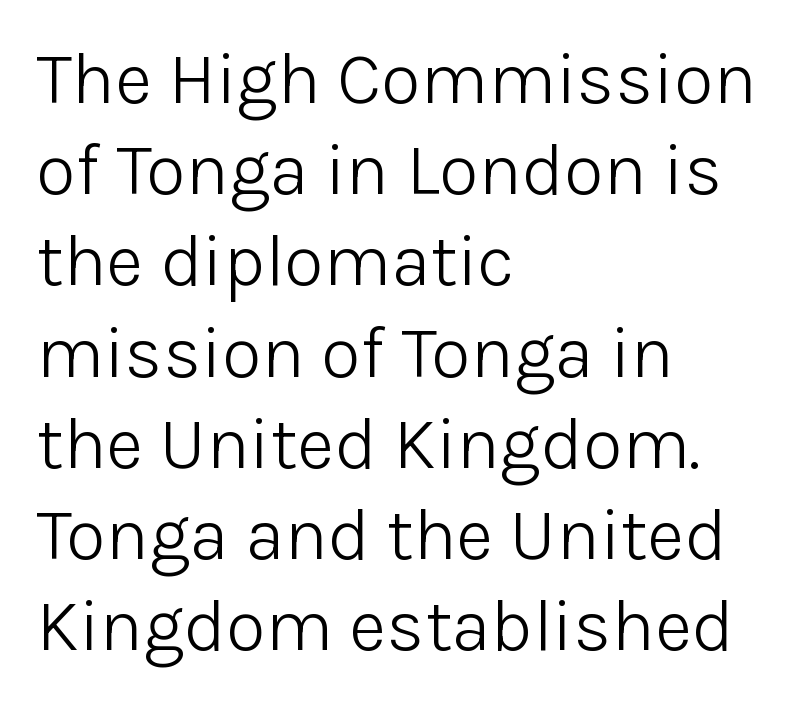
Nope, not italic — everything's standing straight. This is sans-serif lettering, the kind often seen on screens and signage. The words here are not underlined. This sample has the flowing, uneven cadence of proportional lettering.
